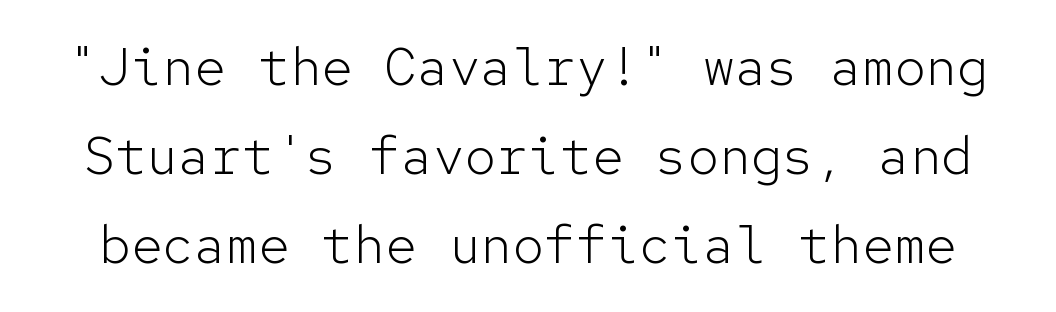
Q: Is the text bold? A: No.
Q: Is the text italic (slanted)? A: No, it is upright.
Q: Is the typeface a serif or a sans-serif typeface? A: Sans-serif.
Q: Is the text underlined? A: No.
Q: Is the spacing between letters normal or unusually wide? A: Normal.
Q: Is the spacing between lines tight, normal or loose? A: Normal.
Q: Width (condensed, normal, or wide)? A: Normal.
Q: Stroke contrast? A: Low.
Q: x-height? A: Medium.
Q: Monospaced? A: Yes.
